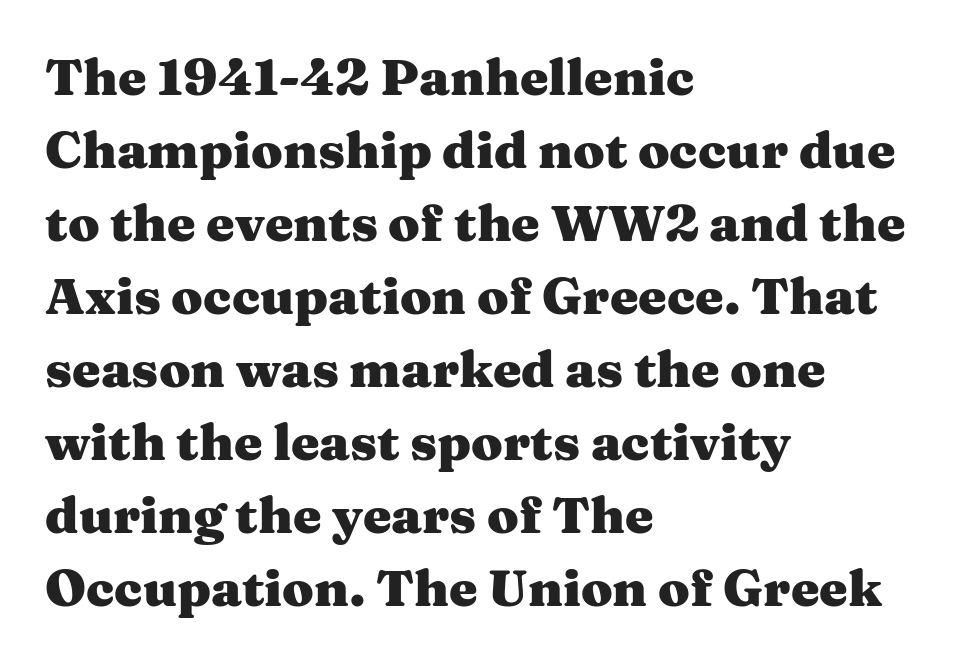
A typesetter would call this proportional, since set widths differ per character. Descenders hang freely into open space. Each word holds together tightly as a unit, with standard inter-letter gaps. Typeset ragged right — the left edge is the straight one.
